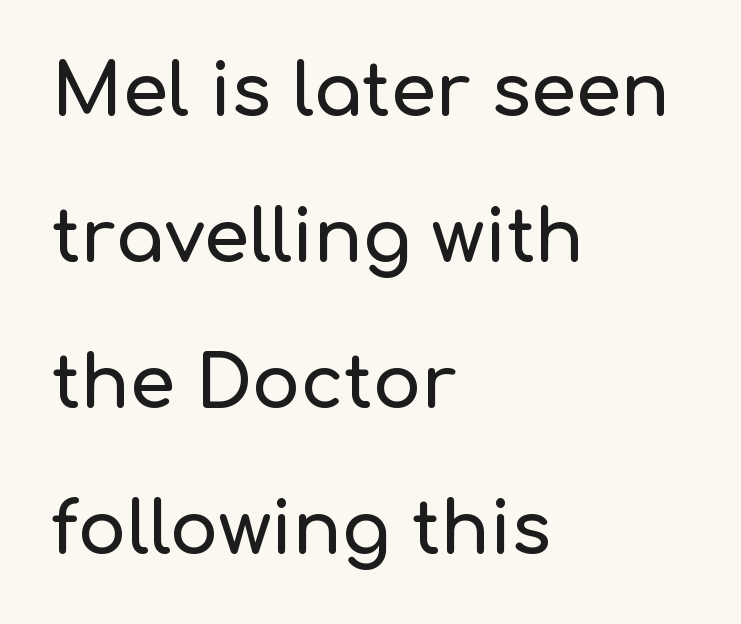
The image shows 72 px sans-serif type, upright; set left-aligned, loose line spacing (2.03x), normal letter spacing, not underlined; low stroke contrast and a medium x-height.
